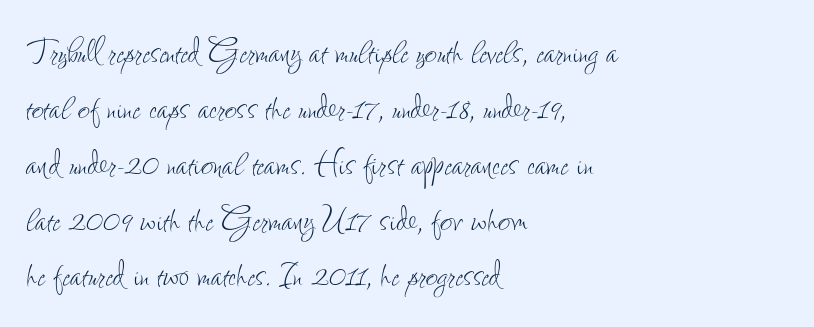
{"bold": "no", "weight": "thin", "width": "condensed", "stroke_contrast": "low", "x_height": "small", "monospaced": "no", "underline": "no", "align": "left", "line_spacing": "normal", "line_spacing_ratio": 1.33, "letter_spacing": "normal", "letter_spacing_em": 0.0, "glyph_px": 42}
